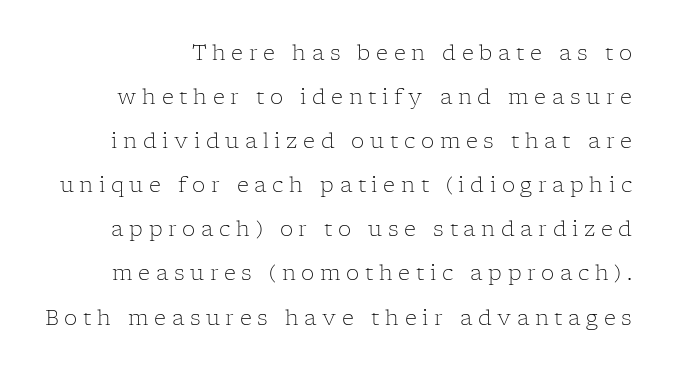
The vertical gap from one line to the next is large. This sample uses an upright cut, with every glyph sitting square on the baseline. The strip under each line holds only bare page. No chunkiness to these letters — they're not bold.
